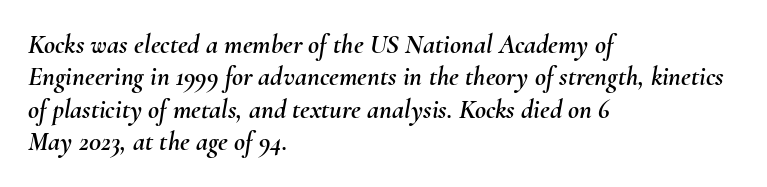
Would a proofreader flag this as italicized? Yes. Notice how the passage keeps a crisp vertical edge on the left only. Letter spacing: default. Nobody drew a line under any word here.
